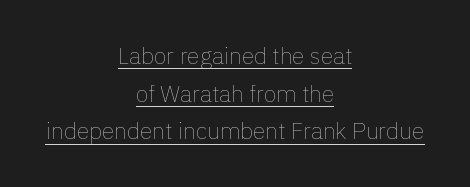
Stroke mass is kept to a normal reading level or below. Is there an underline? Yes — a line sits under the letters. Regular leading. Italic? Not at all — the glyphs are vertical.
